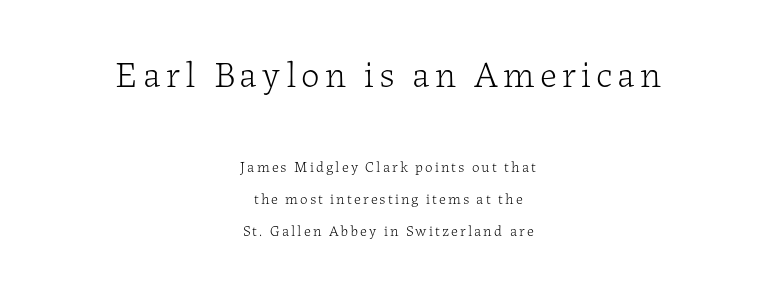
Q: Is the text bold? A: No.
Q: Is the text italic (slanted)? A: No, it is upright.
Q: Is the typeface a serif or a sans-serif typeface? A: Serif.
Q: Is the text underlined? A: No.
Q: How is the paragraph aligned? A: Centered.
Q: Is the spacing between lines tight, normal or loose? A: Loose.
Q: Which block of text is set in a larger size, the first (top) or the second (bottom)? A: The first (top) one.
Q: Width (condensed, normal, or wide)? A: Normal.
Q: Stroke contrast? A: Low.
Q: x-height? A: Medium.
Q: Monospaced? A: No.
